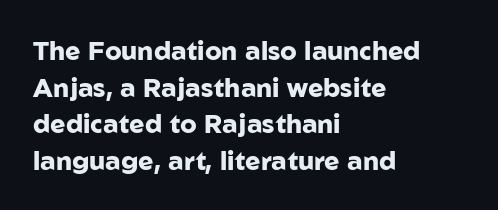
{"italic": "no", "bold": "yes", "underline": "no", "align": "left", "line_spacing": "normal", "line_spacing_ratio": 1.41, "letter_spacing": "normal", "letter_spacing_em": 0.0, "glyph_px": 26}
